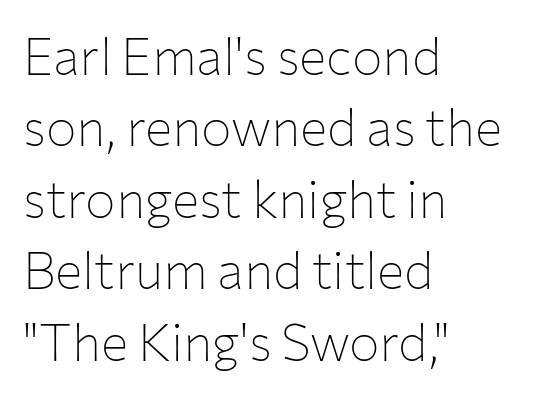
Q: Is the text bold? A: No.
Q: Is the text italic (slanted)? A: No, it is upright.
Q: Is the typeface a serif or a sans-serif typeface? A: Sans-serif.
Q: Is the text underlined? A: No.
Q: How is the paragraph aligned? A: Left-aligned.
Q: Is the spacing between letters normal or unusually wide? A: Normal.
Q: Is the spacing between lines tight, normal or loose? A: Normal.
Q: Width (condensed, normal, or wide)? A: Normal.
Q: Stroke contrast? A: Low.
Q: x-height? A: Medium.
Q: Monospaced? A: No.
